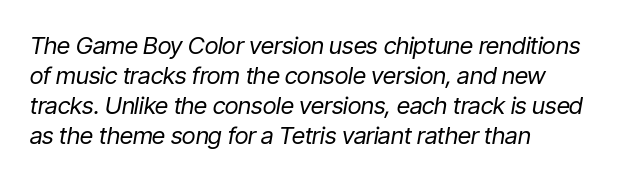
Check under the words: just untouched page. Compared with ordinary roman type, these characters are visibly tilted. One glance says typical: line gaps are just what's usual. Weight: in the light-to-regular range. Left-aligned paragraph, ragged on the right.
